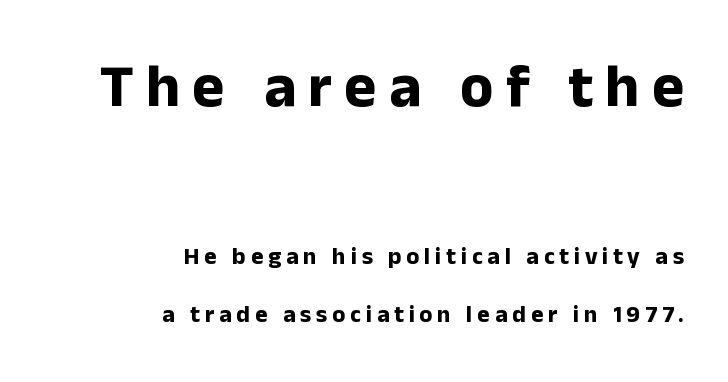
Q: Is the text bold? A: Yes.
Q: Is the text italic (slanted)? A: No, it is upright.
Q: Is the typeface a serif or a sans-serif typeface? A: Sans-serif.
Q: Is the text underlined? A: No.
Q: How is the paragraph aligned? A: Right-aligned.
Q: Is the spacing between letters normal or unusually wide? A: Unusually wide.
Q: Is the spacing between lines tight, normal or loose? A: Loose.
Q: Which block of text is set in a larger size, the first (top) or the second (bottom)? A: The first (top) one.
Q: Width (condensed, normal, or wide)? A: Normal.
Q: Stroke contrast? A: Low.
Q: x-height? A: Medium.
Q: Monospaced? A: No.
